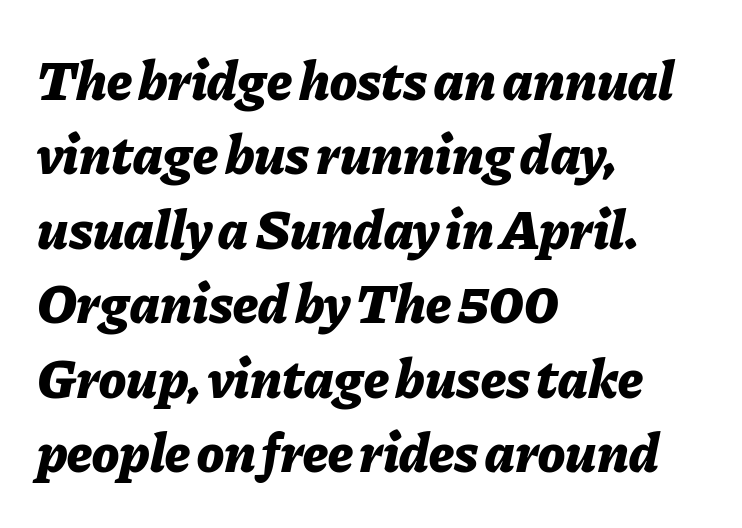
The image shows 56 px bold type, italic (leaning right); set left-aligned, normal line spacing (1.33x), normal letter spacing, not underlined; low stroke contrast and a medium x-height.
